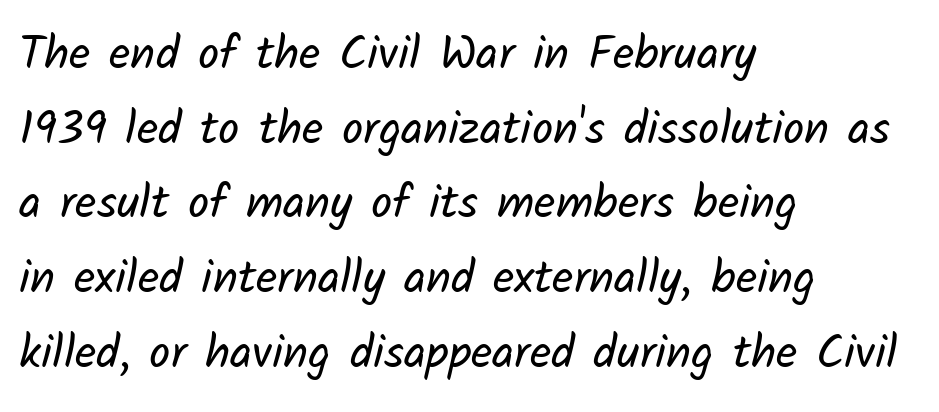
{"serif": "no", "bold": "no", "weight": "regular", "width": "normal", "stroke_contrast": "low", "x_height": "medium", "monospaced": "no", "underline": "no", "align": "left", "line_spacing": "normal", "line_spacing_ratio": 1.59, "letter_spacing": "normal", "letter_spacing_em": 0.0, "glyph_px": 47}
